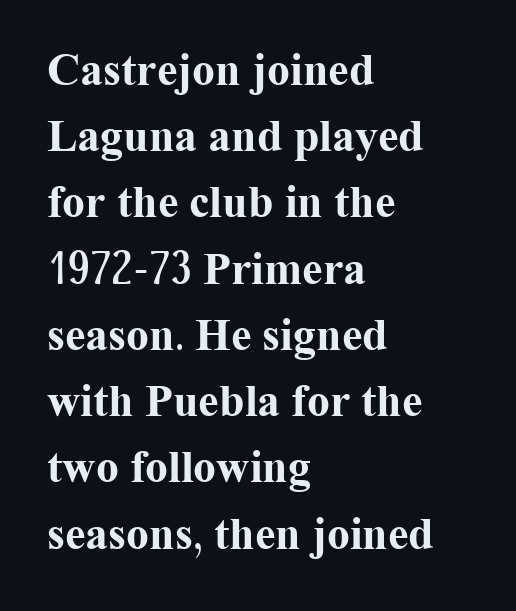
The image shows 46 px bold serif type, upright; set left-aligned, normal line spacing (1.44x), normal letter spacing, not underlined; medium stroke contrast and a medium x-height.
